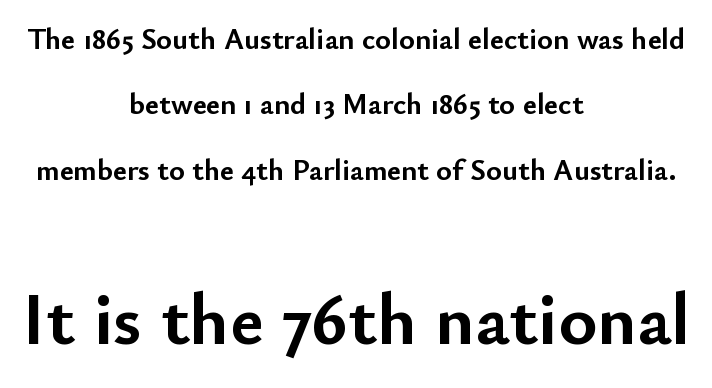
The image shows 74 px semibold sans-serif type, upright; set centered, loose line spacing (2.18x), normal letter spacing, not underlined; the second (bottom) block is 2.47x larger; low stroke contrast and a small x-height.
